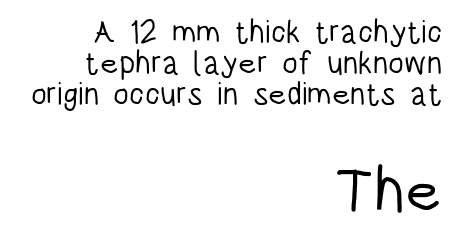
The image shows 63 px light, condensed sans-serif type, upright; set right-aligned, tight line spacing (0.97x), normal letter spacing, not underlined; the second (bottom) block is 1.97x larger; low stroke contrast and a large x-height.
